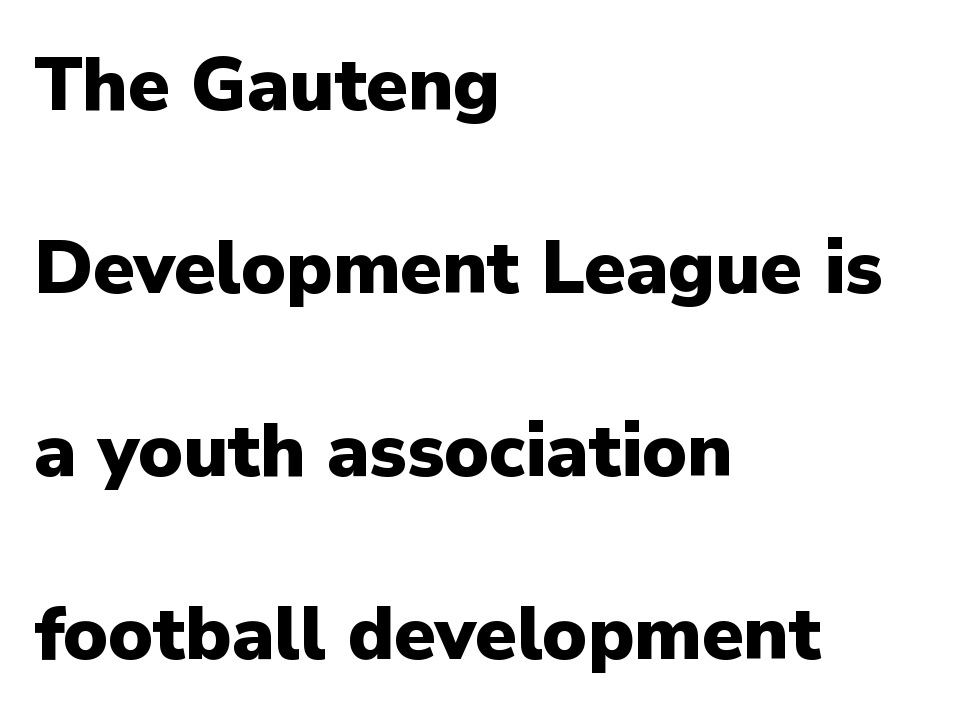
The image shows 75 px heavy sans-serif type, upright; set left-aligned, loose line spacing (2.44x), normal letter spacing, not underlined; low stroke contrast and a medium x-height.
